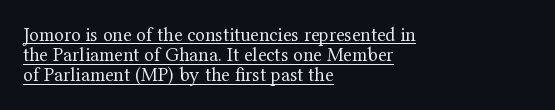
{"italic": "no", "bold": "no", "underline": "yes", "align": "left", "line_spacing": "tight", "line_spacing_ratio": 1.01, "letter_spacing": "normal", "letter_spacing_em": 0.0, "glyph_px": 20}
